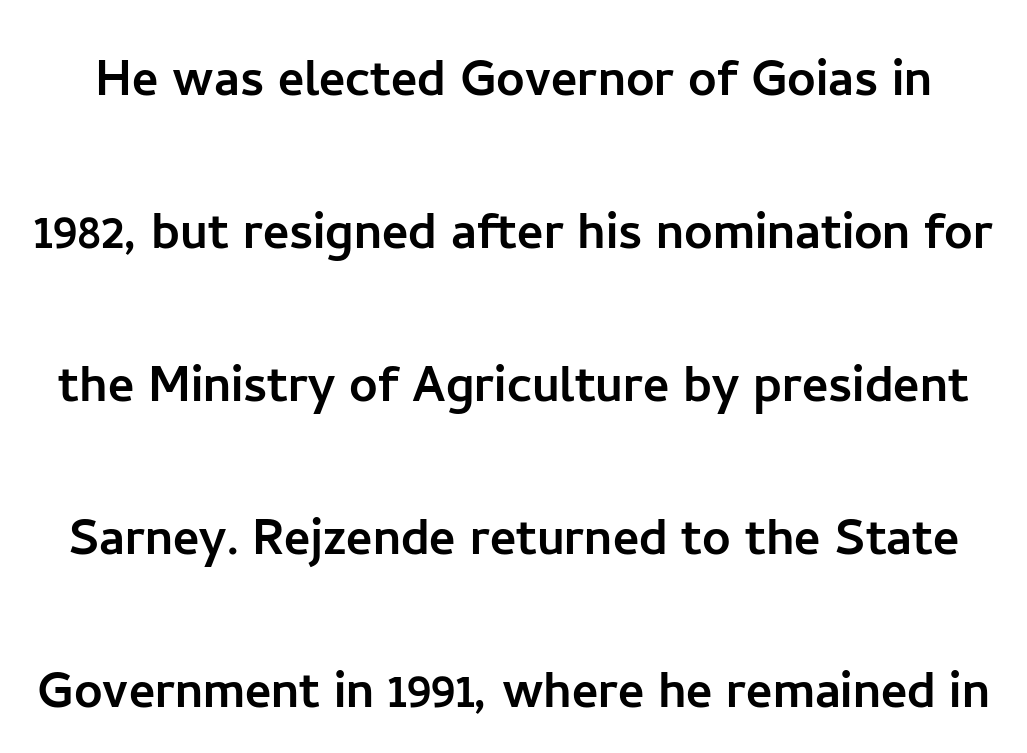
Q: Is the text italic (slanted)? A: No, it is upright.
Q: Is the typeface a serif or a sans-serif typeface? A: Sans-serif.
Q: Is the text underlined? A: No.
Q: Is the spacing between letters normal or unusually wide? A: Normal.
Q: Is the spacing between lines tight, normal or loose? A: Loose.
Q: Width (condensed, normal, or wide)? A: Normal.
Q: Stroke contrast? A: Low.
Q: x-height? A: Medium.
Q: Monospaced? A: No.
